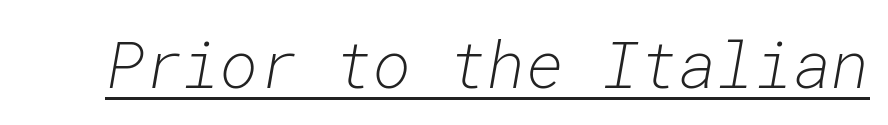
{"italic": "yes", "lean": "right", "slant_degrees": 10, "bold": "no", "weight": "light", "width": "normal", "stroke_contrast": "low", "x_height": "medium", "monospaced": "yes", "underline": "yes", "letter_spacing": "normal", "letter_spacing_em": 0.0, "glyph_px": 65}
